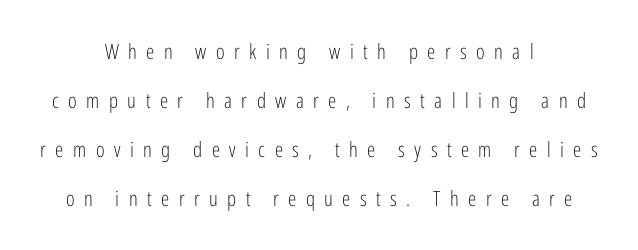
{"italic": "no", "bold": "no", "underline": "no", "align": "center", "line_spacing": "loose", "line_spacing_ratio": 2.34, "letter_spacing": "wide", "letter_spacing_em": 0.45, "glyph_px": 21}
